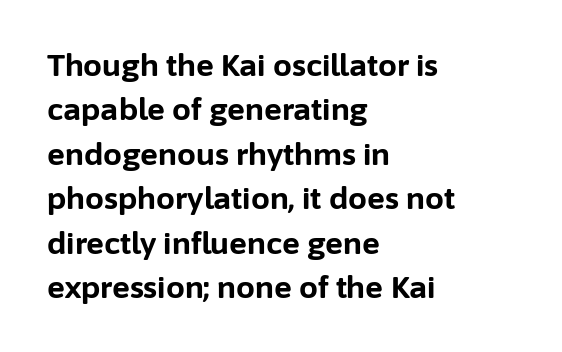
Q: Is the text bold? A: Yes.
Q: Is the text italic (slanted)? A: No, it is upright.
Q: Is the typeface a serif or a sans-serif typeface? A: Sans-serif.
Q: Is the text underlined? A: No.
Q: How is the paragraph aligned? A: Left-aligned.
Q: Is the spacing between letters normal or unusually wide? A: Normal.
Q: Is the spacing between lines tight, normal or loose? A: Normal.
Q: Width (condensed, normal, or wide)? A: Normal.
Q: Stroke contrast? A: Low.
Q: x-height? A: Medium.
Q: Monospaced? A: No.
